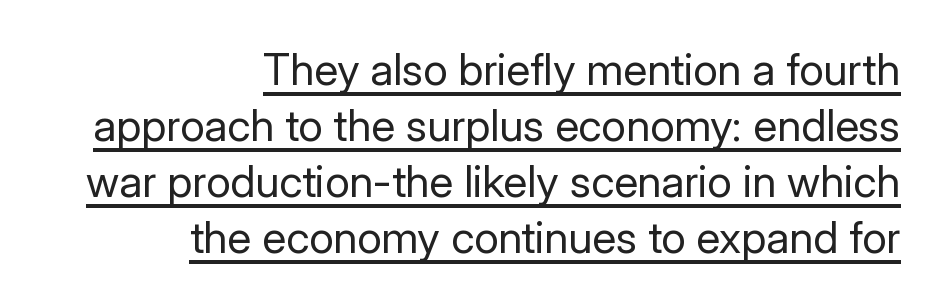
The image shows 44 px regular-weight sans-serif type, upright; set right-aligned, normal line spacing (1.27x), normal letter spacing, underlined; low stroke contrast and a medium x-height.
